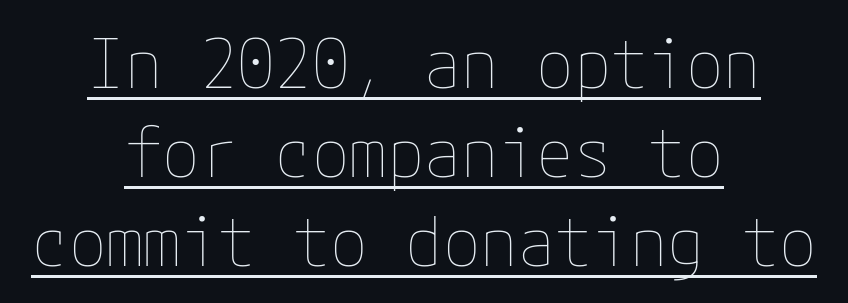
The image shows 68 px thin type, upright; set centered, normal line spacing (1.31x), normal letter spacing, underlined; low stroke contrast and a medium x-height.
